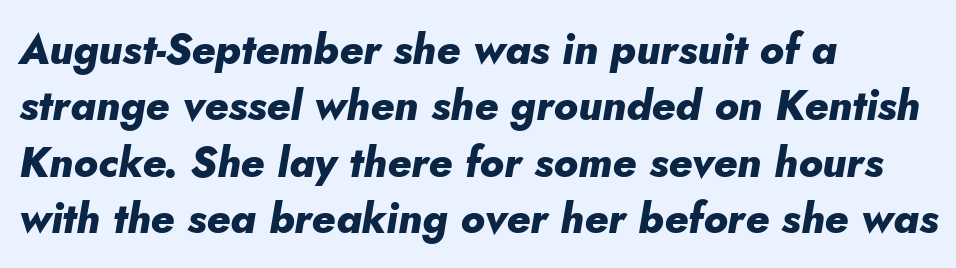
Q: Is the text bold? A: Yes.
Q: Is the text italic (slanted)? A: Yes, it leans right by about 5 degrees.
Q: Is the text underlined? A: No.
Q: How is the paragraph aligned? A: Left-aligned.
Q: Is the spacing between letters normal or unusually wide? A: Normal.
Q: Is the spacing between lines tight, normal or loose? A: Normal.
Q: Width (condensed, normal, or wide)? A: Normal.
Q: Stroke contrast? A: Low.
Q: x-height? A: Small.
Q: Monospaced? A: No.
